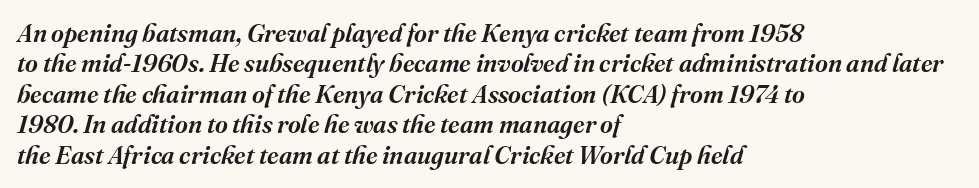
Is the type slanted? Yes — the strokes lean at a clear angle. This rendering features lettering with no underline. This rendering uses left alignment, leaving the right contour irregular. Characters follow at the spacing the type designer built in.
